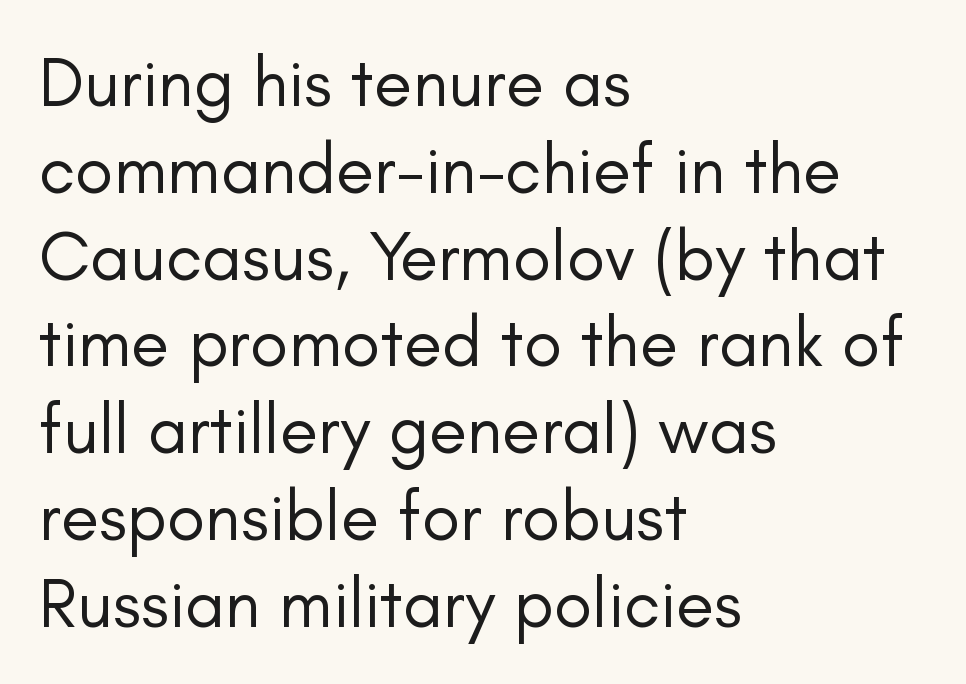
The image shows 70 px regular-weight sans-serif type, upright; set left-aligned, line spacing 1.24x, normal letter spacing, not underlined; low stroke contrast and a small x-height.
